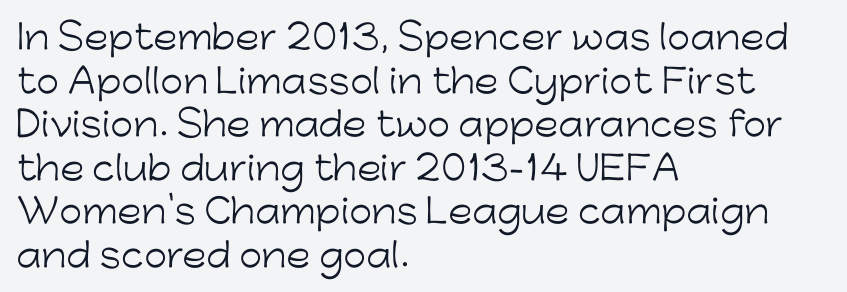
{"serif": "no", "italic": "no", "bold": "no", "weight": "light", "width": "normal", "stroke_contrast": "low", "x_height": "medium", "monospaced": "no", "underline": "no", "align": "left", "line_spacing": "normal", "line_spacing_ratio": 1.32, "letter_spacing": "normal", "letter_spacing_em": 0.0, "glyph_px": 33}
